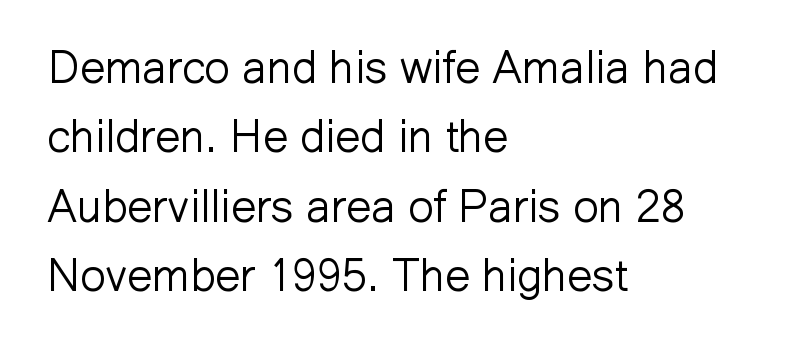
{"serif": "no", "italic": "no", "bold": "no", "weight": "light", "width": "normal", "stroke_contrast": "low", "x_height": "medium", "monospaced": "no", "underline": "no", "align": "left", "line_spacing": "normal", "line_spacing_ratio": 1.54, "letter_spacing": "normal", "letter_spacing_em": 0.0, "glyph_px": 45}
